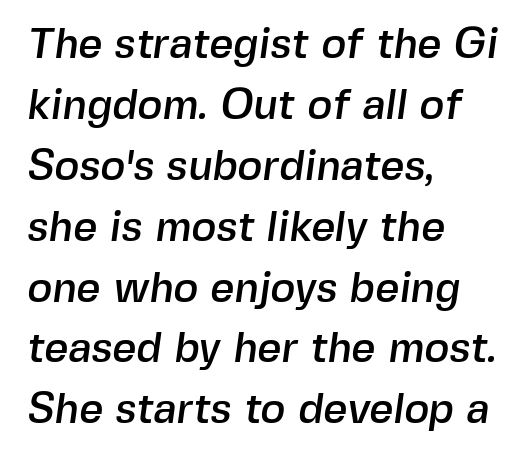
The image shows 42 px sans-serif type; set left-aligned, normal line spacing (1.45x), normal letter spacing, not underlined; a medium x-height.
